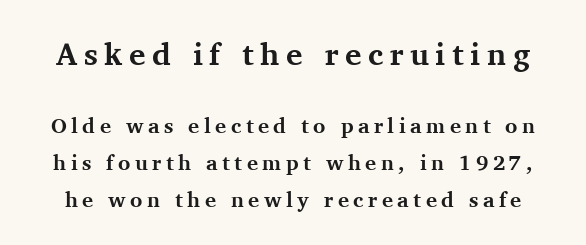
{"serif": "yes", "italic": "no", "bold": "yes", "weight": "bold", "width": "normal", "stroke_contrast": "medium", "x_height": "medium", "monospaced": "no", "underline": "no", "line_spacing_ratio": 1.77, "letter_spacing": "wide", "letter_spacing_em": 0.21, "larger_block": "first", "size_ratio": 1.48, "glyph_px": 31}
